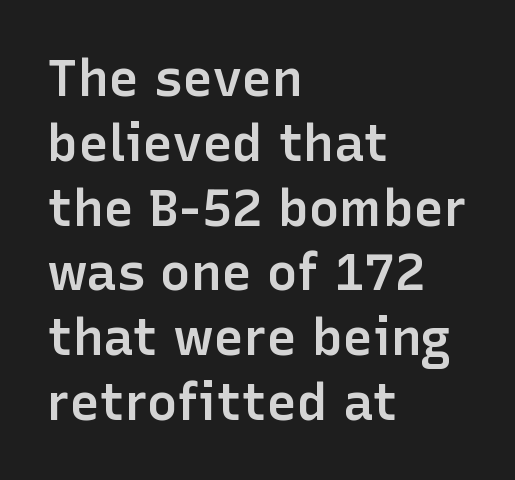
The image shows 51 px semibold sans-serif type, upright; set left-aligned, normal line spacing (1.27x), normal letter spacing, not underlined; low stroke contrast and a medium x-height.
